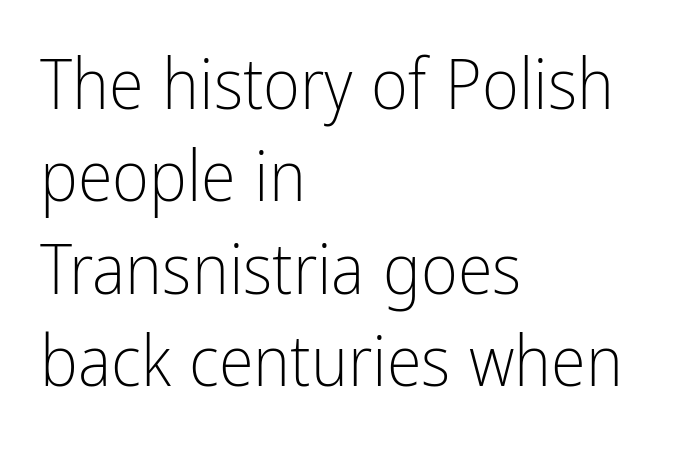
{"serif": "no", "italic": "no", "bold": "no", "weight": "light", "width": "condensed", "stroke_contrast": "low", "x_height": "medium", "monospaced": "no", "underline": "no", "align": "left", "line_spacing": "normal", "line_spacing_ratio": 1.3, "letter_spacing": "normal", "letter_spacing_em": 0.0, "glyph_px": 71}
